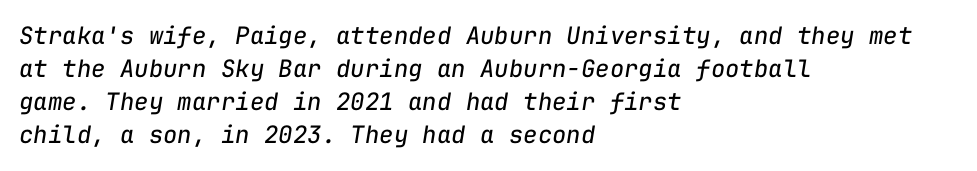
Q: Is the text bold? A: No.
Q: Is the text italic (slanted)? A: Yes, it leans right by about 9 degrees.
Q: Is the text underlined? A: No.
Q: How is the paragraph aligned? A: Left-aligned.
Q: Is the spacing between letters normal or unusually wide? A: Normal.
Q: Is the spacing between lines tight, normal or loose? A: Normal.
